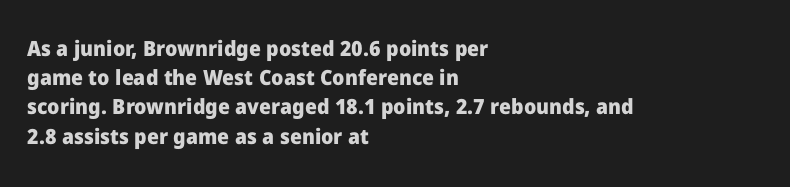
When letters stand straight like this, we call the style roman or upright. Line starts are locked; line ends wander. Quick note: underline off. Words appear dense and cohesive because spacing is normal. A normal amount of white space separates one row of letters from the next.
